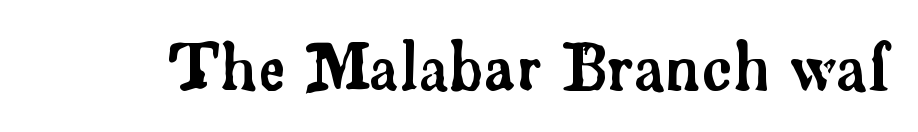
Ordinary non-slanted type is in use. This sample uses a serif face. Between one letter and the next there's only the usual sliver of space. The passage shown is typed in a proportional face where columns would drift. Has an underline been added? It has not.
